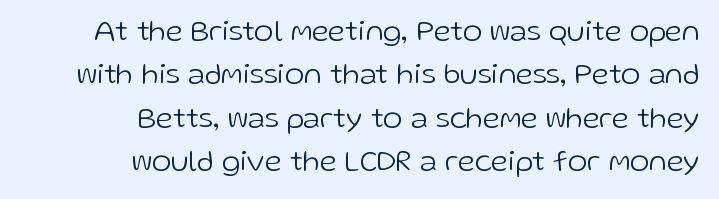
The line-height multiplier appears to be the usual default. Honestly, the letter spacing is just normal — you wouldn't notice it. The rendering uses natural spacing where letterforms have individual widths. Summary of weight: not heavy and not bold. Check the space under the baseline: it is left empty.
